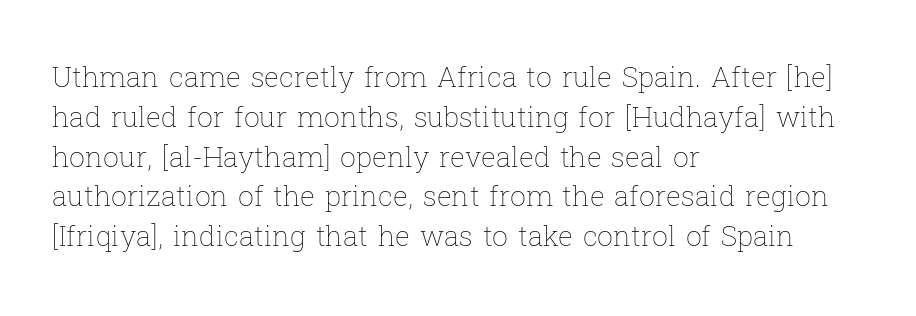
{"italic": "no", "bold": "no", "weight": "thin", "width": "normal", "stroke_contrast": "low", "x_height": "medium", "monospaced": "no", "underline": "no", "align": "left", "line_spacing": "normal", "line_spacing_ratio": 1.42, "letter_spacing": "normal", "letter_spacing_em": 0.0, "glyph_px": 28}
